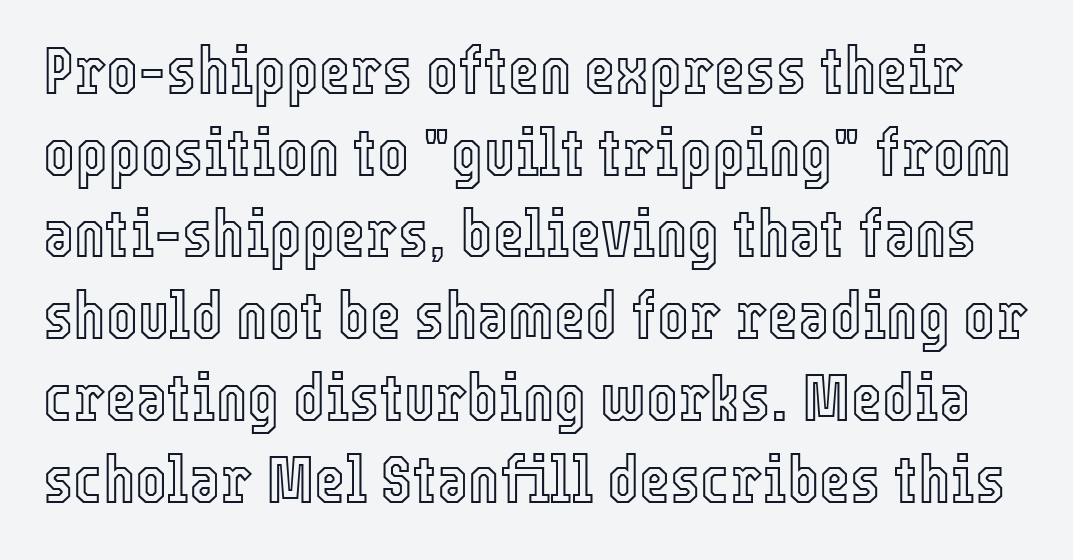
{"italic": "no", "width": "condensed", "x_height": "medium", "monospaced": "no", "underline": "no", "line_spacing_ratio": 1.22, "letter_spacing": "normal", "letter_spacing_em": 0.0, "glyph_px": 67}
